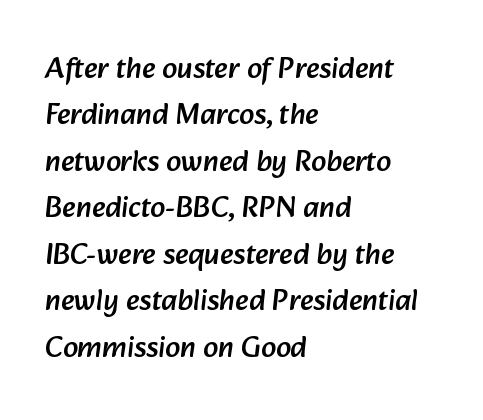
{"serif": "no", "width": "normal", "stroke_contrast": "low", "x_height": "medium", "monospaced": "no", "underline": "no", "align": "left", "line_spacing": "normal", "line_spacing_ratio": 1.55, "letter_spacing": "normal", "letter_spacing_em": 0.0, "glyph_px": 30}
